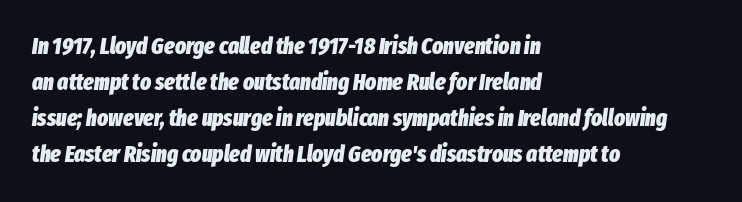
{"italic": "yes", "lean": "right", "slant_degrees": 8, "bold": "yes", "underline": "no", "align": "left", "line_spacing": "normal", "line_spacing_ratio": 1.57, "letter_spacing": "normal", "letter_spacing_em": 0.0, "glyph_px": 23}
